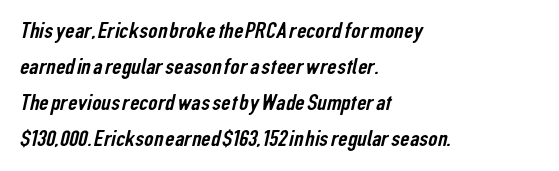
The image shows 23 px text type; set left-aligned, normal line spacing (1.57x), normal letter spacing, not underlined.
